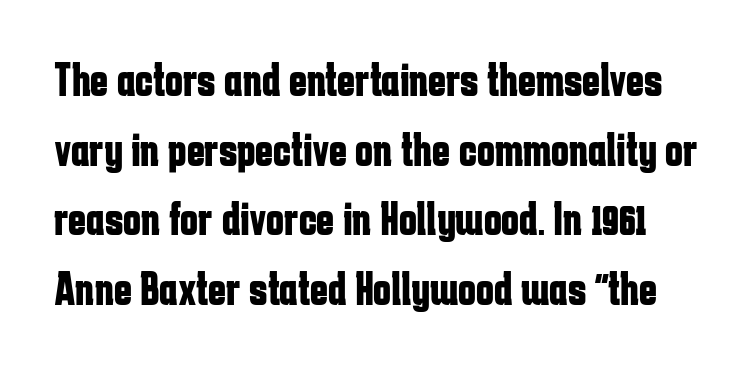
{"serif": "no", "italic": "no", "bold": "yes", "weight": "bold", "width": "condensed", "stroke_contrast": "low", "x_height": "medium", "monospaced": "no", "underline": "no", "line_spacing": "normal", "line_spacing_ratio": 1.45, "letter_spacing": "normal", "letter_spacing_em": 0.0, "glyph_px": 48}
